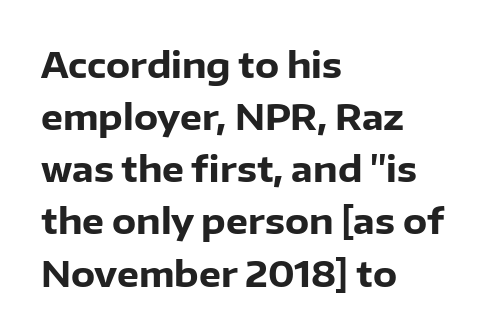
{"serif": "no", "italic": "no", "bold": "yes", "weight": "heavy", "width": "normal", "stroke_contrast": "low", "x_height": "medium", "monospaced": "no", "underline": "no", "align": "left", "line_spacing": "normal", "line_spacing_ratio": 1.49, "letter_spacing": "normal", "letter_spacing_em": 0.0, "glyph_px": 35}
